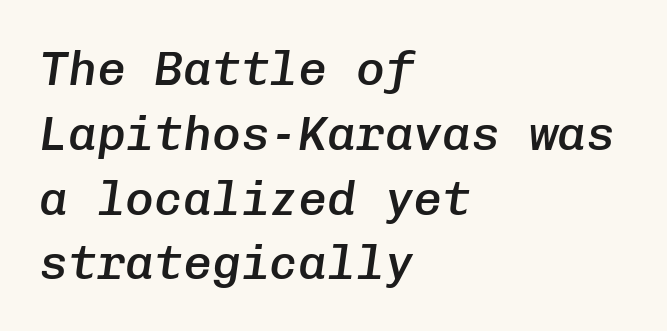
Spacing verdict: monospaced, one width for all characters. Each row of text sits above clean, open space. Is there much room between lines? A standard amount, neither cramped nor airy. In terms of weight, the rendering is demibold, just under bold. Glyph-to-glyph distance matches everyday printed text. There's an unmistakable incline to the writing here.
